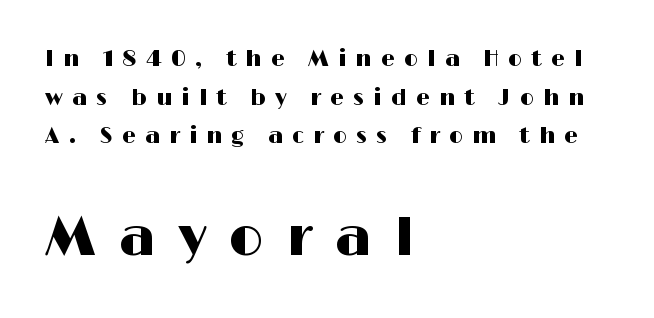
The image shows 54 px wide sans-serif type, upright; set left-aligned, line spacing 1.76x, unusually wide letter spacing (+0.42 em), not underlined; the second (bottom) block is 2.45x larger; high stroke contrast and a medium x-height.
